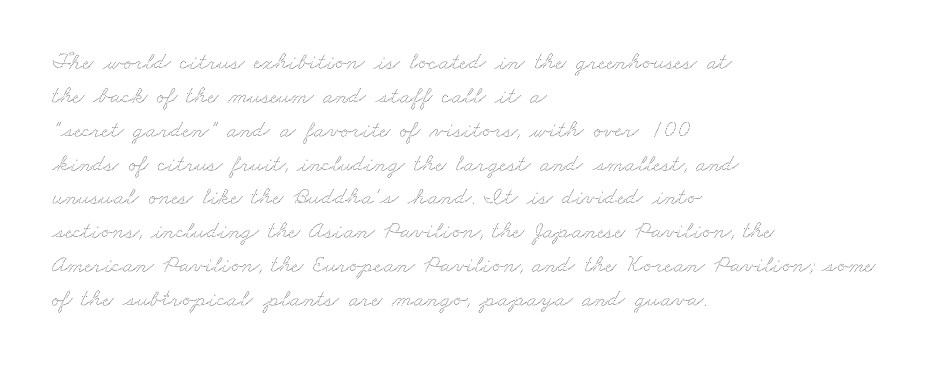
Lines of text with bare space underneath. Glyph-to-glyph distance matches everyday printed text. The lines sit at an ordinary, default distance from one another. The lines in this sample share a left origin and differ only in where they stop.
